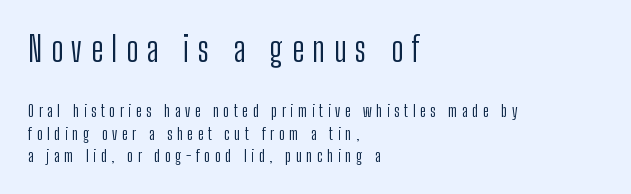
Q: Is the text bold? A: No.
Q: Is the text italic (slanted)? A: No, it is upright.
Q: Is the typeface a serif or a sans-serif typeface? A: Sans-serif.
Q: Is the text underlined? A: No.
Q: How is the paragraph aligned? A: Left-aligned.
Q: Is the spacing between letters normal or unusually wide? A: Unusually wide.
Q: Is the spacing between lines tight, normal or loose? A: Normal.
Q: Which block of text is set in a larger size, the first (top) or the second (bottom)? A: The first (top) one.
Q: Width (condensed, normal, or wide)? A: Condensed.
Q: Stroke contrast? A: Low.
Q: x-height? A: Medium.
Q: Monospaced? A: No.
